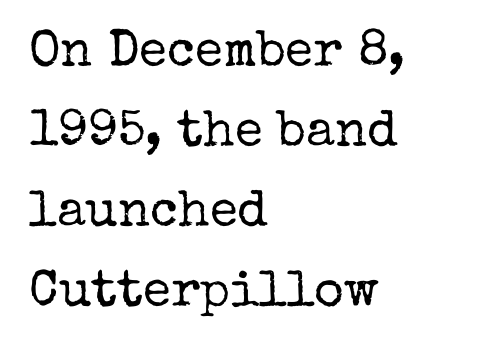
{"serif": "yes", "italic": "no", "bold": "no", "weight": "regular", "width": "normal", "stroke_contrast": "low", "x_height": "medium", "monospaced": "no", "underline": "no", "align": "left", "line_spacing": "normal", "line_spacing_ratio": 1.57, "letter_spacing": "normal", "letter_spacing_em": 0.0, "glyph_px": 51}
